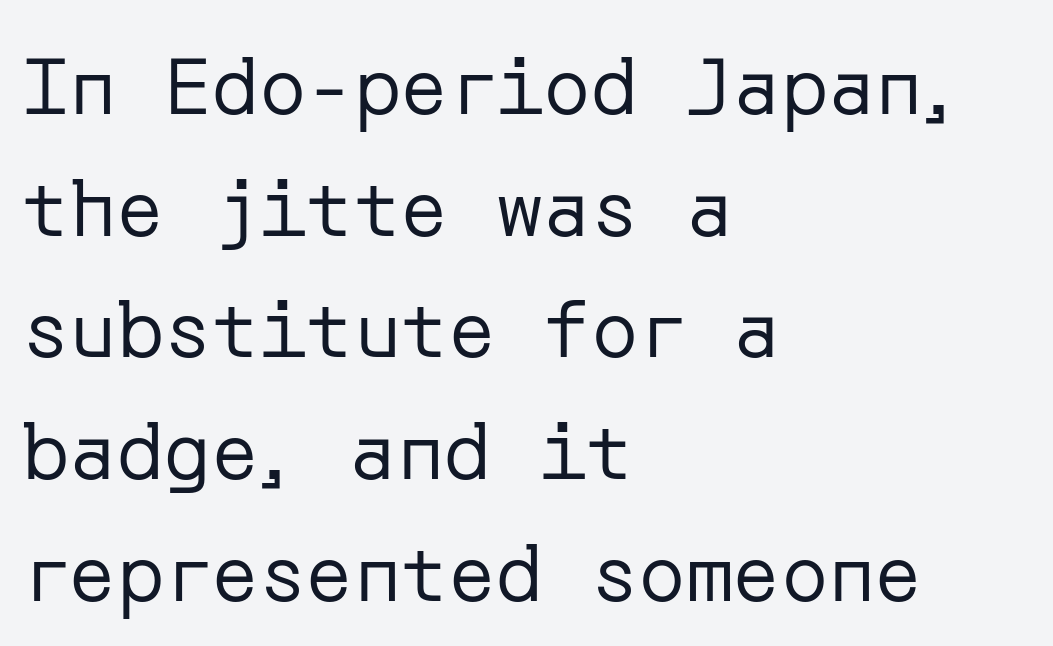
Q: Is the text bold? A: No.
Q: Is the text italic (slanted)? A: No, it is upright.
Q: Is the typeface a serif or a sans-serif typeface? A: Sans-serif.
Q: Is the text underlined? A: No.
Q: How is the paragraph aligned? A: Left-aligned.
Q: Is the spacing between letters normal or unusually wide? A: Normal.
Q: Is the spacing between lines tight, normal or loose? A: Normal.
Q: Width (condensed, normal, or wide)? A: Normal.
Q: Stroke contrast? A: Low.
Q: x-height? A: Medium.
